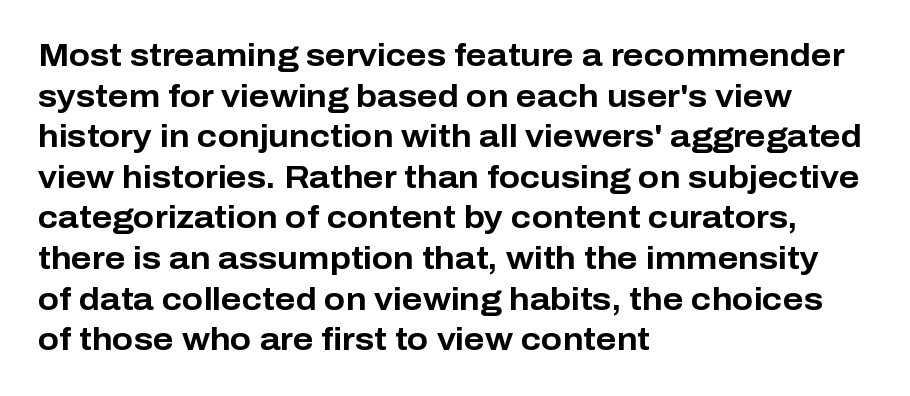
The image shows 31 px bold sans-serif type, upright; set left-aligned, normal line spacing (1.31x), normal letter spacing, not underlined; low stroke contrast and a medium x-height.
